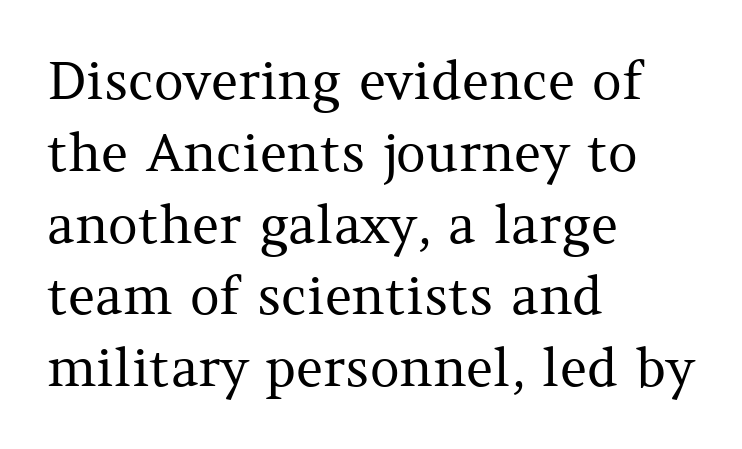
Observe the serifs anchoring each vertical stroke in this sample. What's the leading like? Ordinary, nothing unusual. Spacing verdict: proportional, widths tailored to each character. Unmarked baselines from the first word to the last. All the whitespace from short lines collects on the right.
